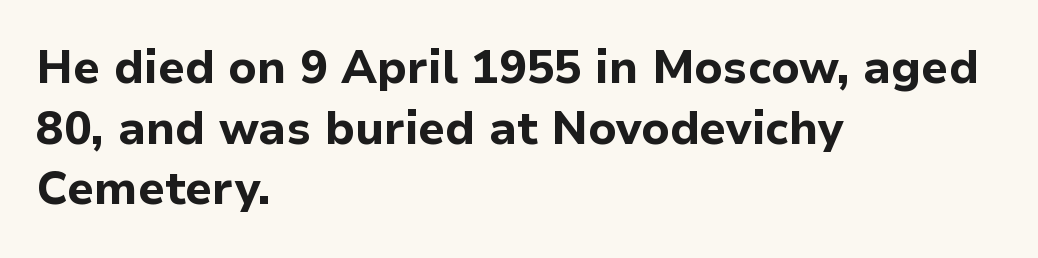
Q: Is the text bold? A: Yes.
Q: Is the text italic (slanted)? A: No, it is upright.
Q: Is the typeface a serif or a sans-serif typeface? A: Sans-serif.
Q: Is the text underlined? A: No.
Q: How is the paragraph aligned? A: Left-aligned.
Q: Is the spacing between letters normal or unusually wide? A: Normal.
Q: Is the spacing between lines tight, normal or loose? A: Normal.
Q: Width (condensed, normal, or wide)? A: Normal.
Q: Stroke contrast? A: Low.
Q: x-height? A: Medium.
Q: Monospaced? A: No.
